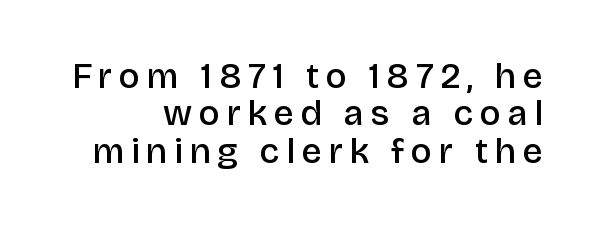
{"serif": "no", "italic": "no", "bold": "semi", "weight": "semibold", "width": "normal", "stroke_contrast": "low", "x_height": "large", "monospaced": "no", "underline": "no", "line_spacing": "tight", "line_spacing_ratio": 1.04, "glyph_px": 36}
